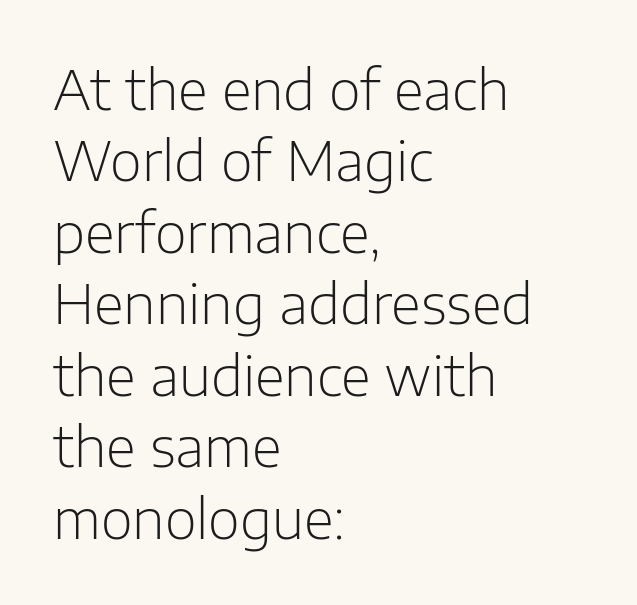
Q: Is the text bold? A: No.
Q: Is the text italic (slanted)? A: No, it is upright.
Q: Is the typeface a serif or a sans-serif typeface? A: Sans-serif.
Q: Is the text underlined? A: No.
Q: How is the paragraph aligned? A: Left-aligned.
Q: Is the spacing between letters normal or unusually wide? A: Normal.
Q: Is the spacing between lines tight, normal or loose? A: Normal.
Q: Width (condensed, normal, or wide)? A: Normal.
Q: Stroke contrast? A: Low.
Q: x-height? A: Medium.
Q: Monospaced? A: No.
